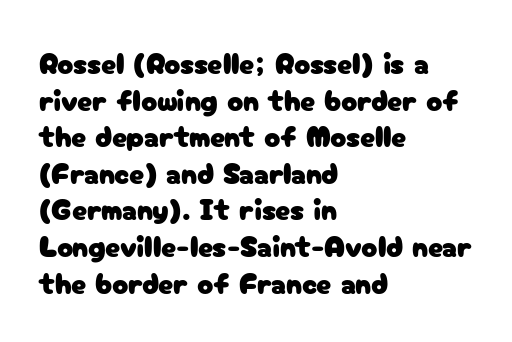
Has an underline been added? It has not. In CSS terms this would be text-align: left. Ascenders rise straight up at ninety degrees. A typesetter would call this proportional, since set widths differ per character.
